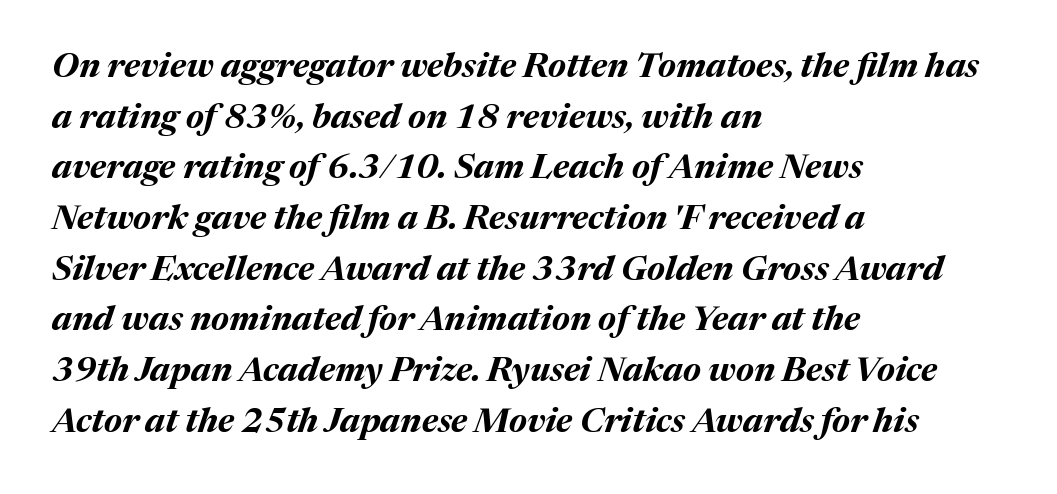
Strokes here are thick enough to call this a true bold. The text block is weighted toward the left margin, trailing off unevenly rightward. Looks like regular typesetting: each glyph gets only the width it needs. Each new line begins a customary step beneath the previous one. Clear beneath every line of the passage.
